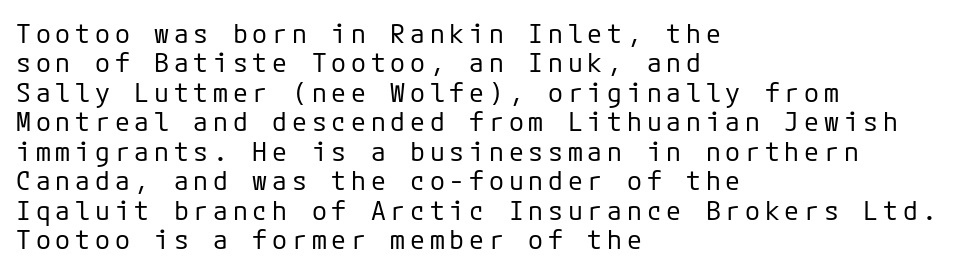
The image shows 27 px text type, upright; set left-aligned, tight line spacing (1.09x), not underlined.
